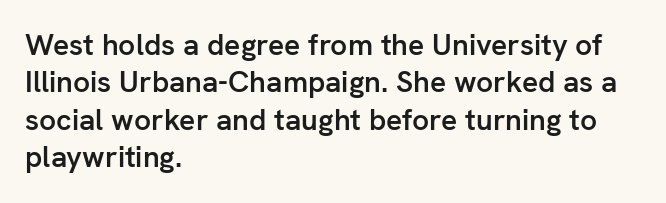
The image shows 30 px semibold sans-serif type, upright; set left-aligned, normal line spacing (1.25x), normal letter spacing, not underlined; low stroke contrast and a medium x-height.
